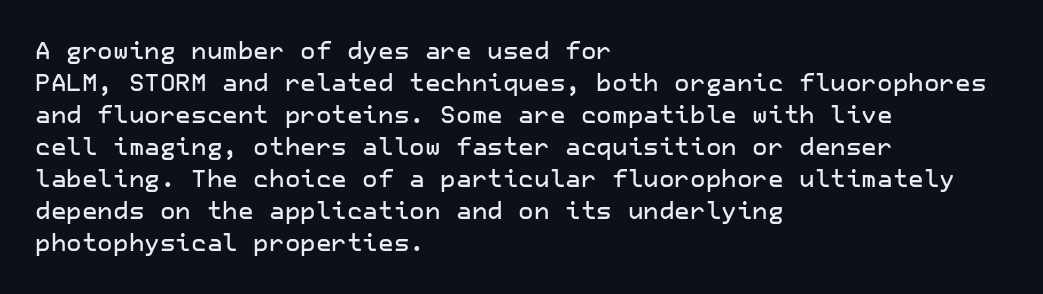
Q: Is the text italic (slanted)? A: No, it is upright.
Q: Is the text underlined? A: No.
Q: How is the paragraph aligned? A: Left-aligned.
Q: Is the spacing between letters normal or unusually wide? A: Normal.
Q: Is the spacing between lines tight, normal or loose? A: Normal.
